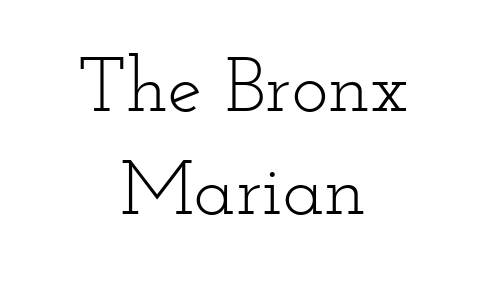
Q: Is the text bold? A: No.
Q: Is the text italic (slanted)? A: No, it is upright.
Q: Is the typeface a serif or a sans-serif typeface? A: Serif.
Q: Is the text underlined? A: No.
Q: How is the paragraph aligned? A: Centered.
Q: Is the spacing between letters normal or unusually wide? A: Normal.
Q: Is the spacing between lines tight, normal or loose? A: Normal.
Q: Width (condensed, normal, or wide)? A: Wide.
Q: Stroke contrast? A: Low.
Q: x-height? A: Small.
Q: Monospaced? A: No.
